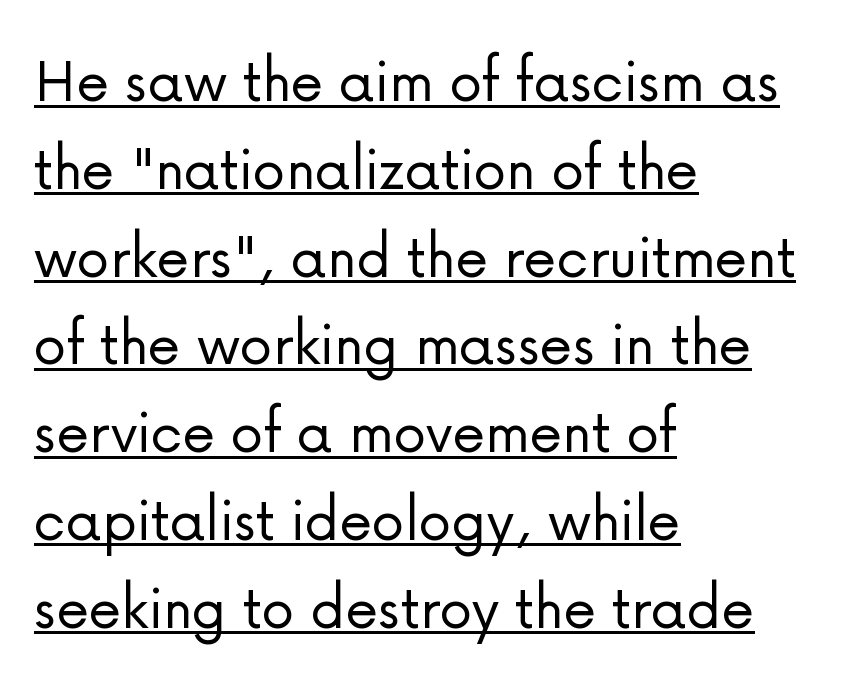
Q: Is the text bold? A: No.
Q: Is the text italic (slanted)? A: No, it is upright.
Q: Is the typeface a serif or a sans-serif typeface? A: Sans-serif.
Q: Is the text underlined? A: Yes.
Q: How is the paragraph aligned? A: Left-aligned.
Q: Is the spacing between letters normal or unusually wide? A: Normal.
Q: Is the spacing between lines tight, normal or loose? A: Normal.
Q: Width (condensed, normal, or wide)? A: Normal.
Q: Stroke contrast? A: Low.
Q: x-height? A: Medium.
Q: Monospaced? A: No.
